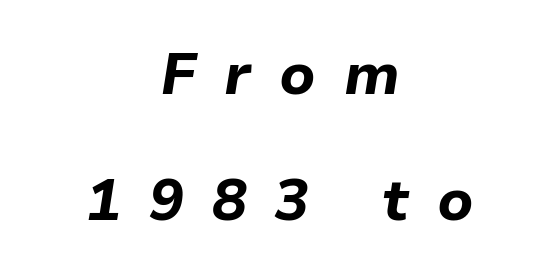
Here the glyphs are tracked loosely, breaking word shapes into spaced letters. Italic: yes, the glyphs are oblique. The lines in this sample share a center point and differ in where they start and stop. Leading is clearly above the norm, producing a sparse column. As a designer I'd log this as weight 700, bold.
